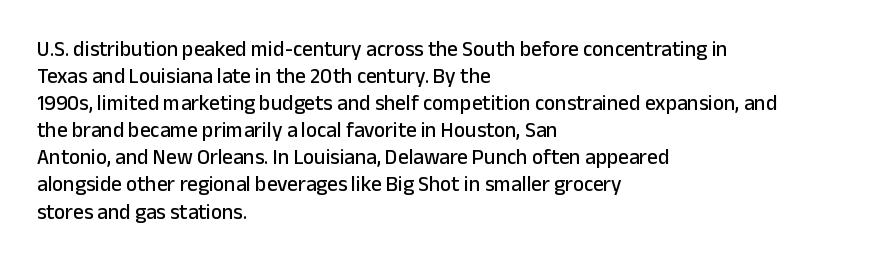
Q: Is the text italic (slanted)? A: No, it is upright.
Q: Is the text underlined? A: No.
Q: How is the paragraph aligned? A: Left-aligned.
Q: Is the spacing between letters normal or unusually wide? A: Normal.
Q: Is the spacing between lines tight, normal or loose? A: Normal.
